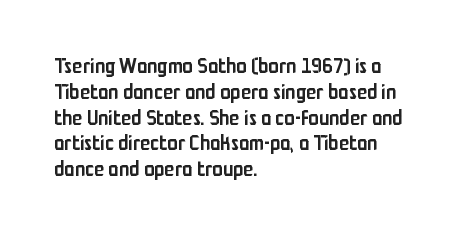
The image shows 21 px text type, upright; set left-aligned, line spacing 1.23x, normal letter spacing, not underlined.
